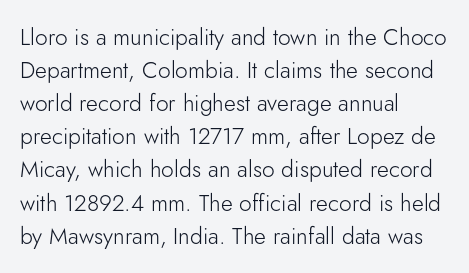
The image shows 23 px text type, upright; set left-aligned, normal line spacing (1.44x), normal letter spacing, not underlined.
